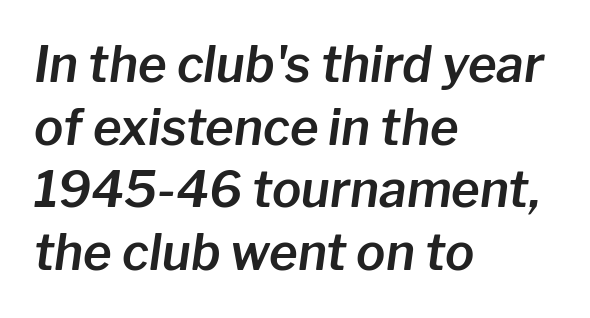
The words here are not underlined. Character widths vary here, with narrow letters taking less room than wide ones. Leading matches the norm, producing a regular column. A student would call this left alignment; a typographer would say flush left, rag right. The rendering keeps characters at their native spacing.
